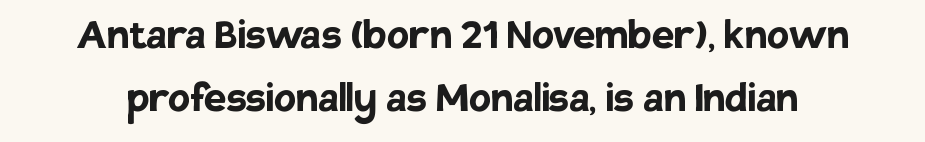
The image shows 50 px semibold sans-serif type, upright; set normal line spacing (1.26x), normal letter spacing, not underlined; low stroke contrast and a large x-height.
